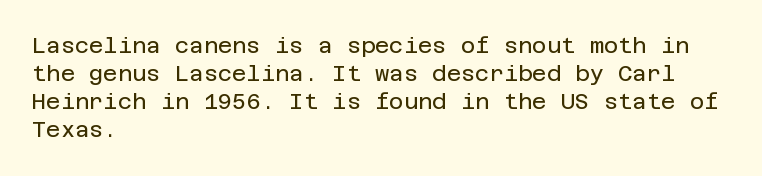
The image shows 22 px text type, upright; set left-aligned, normal line spacing (1.28x), normal letter spacing, not underlined.
